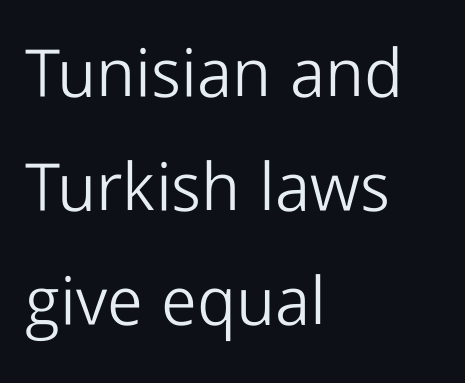
Q: Is the text bold? A: No.
Q: Is the text italic (slanted)? A: No, it is upright.
Q: Is the typeface a serif or a sans-serif typeface? A: Sans-serif.
Q: Is the text underlined? A: No.
Q: How is the paragraph aligned? A: Left-aligned.
Q: Is the spacing between letters normal or unusually wide? A: Normal.
Q: Is the spacing between lines tight, normal or loose? A: Normal.
Q: Width (condensed, normal, or wide)? A: Normal.
Q: Stroke contrast? A: Low.
Q: x-height? A: Medium.
Q: Monospaced? A: No.
